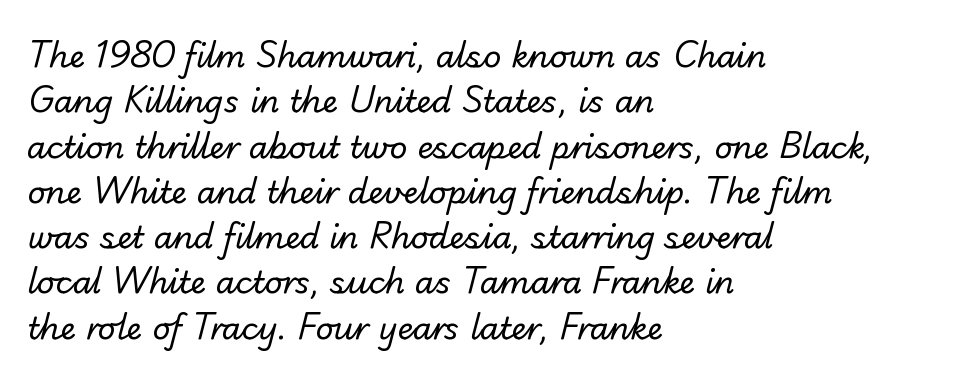
{"serif": "no", "bold": "no", "weight": "regular", "width": "normal", "stroke_contrast": "low", "x_height": "small", "monospaced": "no", "underline": "no", "align": "left", "line_spacing": "normal", "line_spacing_ratio": 1.46, "letter_spacing": "normal", "letter_spacing_em": 0.0, "glyph_px": 31}
